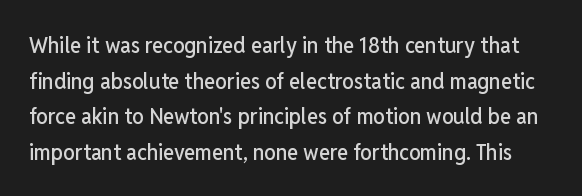
{"italic": "no", "underline": "no", "line_spacing": "normal", "line_spacing_ratio": 1.55, "letter_spacing": "normal", "letter_spacing_em": 0.0, "glyph_px": 23}
